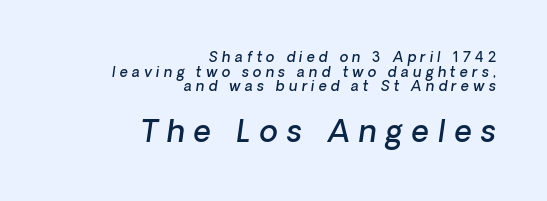
Q: Is the text bold? A: Semi-bold.
Q: Is the typeface a serif or a sans-serif typeface? A: Sans-serif.
Q: Is the text underlined? A: No.
Q: How is the paragraph aligned? A: Right-aligned.
Q: Is the spacing between letters normal or unusually wide? A: Unusually wide.
Q: Is the spacing between lines tight, normal or loose? A: Tight.
Q: Which block of text is set in a larger size, the first (top) or the second (bottom)? A: The second (bottom) one.
Q: Width (condensed, normal, or wide)? A: Normal.
Q: Stroke contrast? A: Low.
Q: x-height? A: Medium.
Q: Monospaced? A: No.
